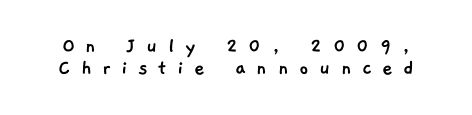
{"underline": "no", "line_spacing": "tight", "line_spacing_ratio": 0.96, "letter_spacing": "wide", "letter_spacing_em": 0.45, "glyph_px": 23}
